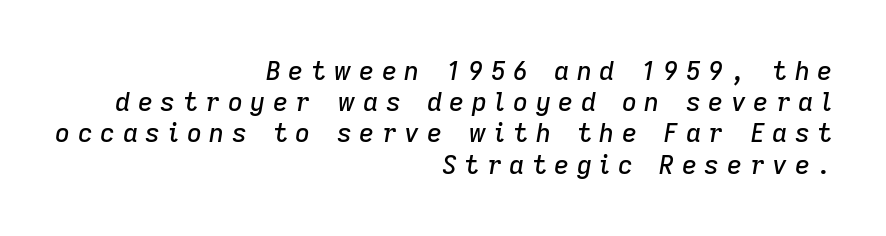
Q: Is the text italic (slanted)? A: Yes, it leans right by about 9 degrees.
Q: Is the text underlined? A: No.
Q: How is the paragraph aligned? A: Right-aligned.
Q: Is the spacing between letters normal or unusually wide? A: Unusually wide.
